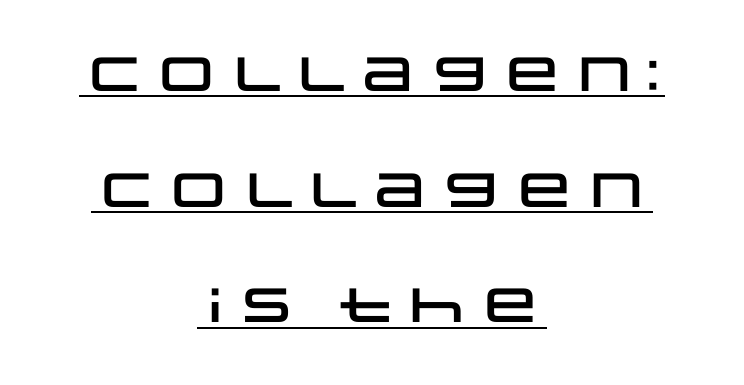
Q: Is the text italic (slanted)? A: No, it is upright.
Q: Is the typeface a serif or a sans-serif typeface? A: Sans-serif.
Q: Is the text underlined? A: Yes.
Q: How is the paragraph aligned? A: Centered.
Q: Is the spacing between letters normal or unusually wide? A: Normal.
Q: Is the spacing between lines tight, normal or loose? A: Loose.
Q: Width (condensed, normal, or wide)? A: Wide.
Q: Stroke contrast? A: Low.
Q: x-height? A: Large.
Q: Monospaced? A: No.
